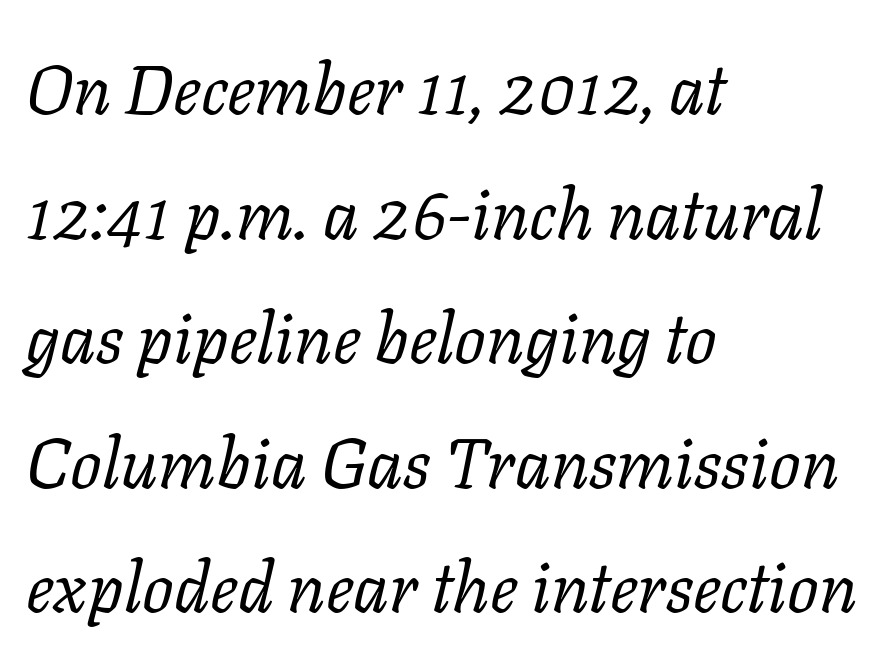
Underlining? Definitely not there. No chunkiness to these letters — they're not bold. Which margin do the lines hug? The left one — the right edge is uneven. Words appear dense and cohesive because spacing is normal. Notice how the stems are inclined rather than vertical — that's the hallmark of italics. Character widths vary here, with narrow letters taking less room than wide ones.
